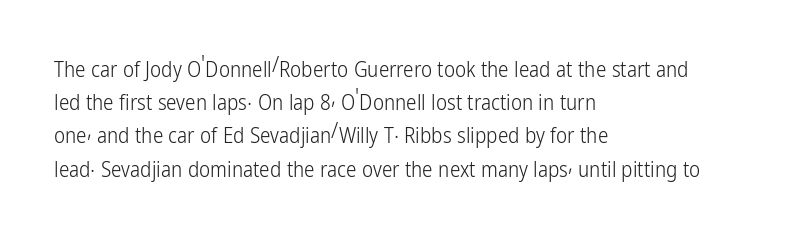
The face looks like a standard text weight, possibly lighter. Short and long lines alike share a common starting point at left. Vertically, the passage feels balanced, rows spaced as you'd expect. A bare baseline throughout the passage. Here the glyphs are tracked normally, forming tight word shapes.
